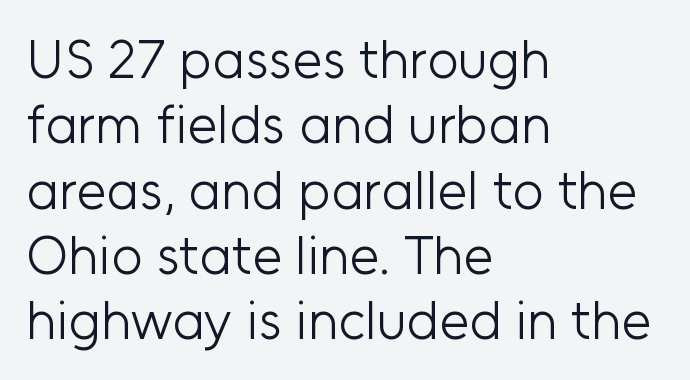
The passage shown is typed in a proportional face where columns would drift. The typography opts for an upright posture over an oblique one. The space beneath each line is pristine and unruled. Here the glyphs are tracked normally, forming tight word shapes.
